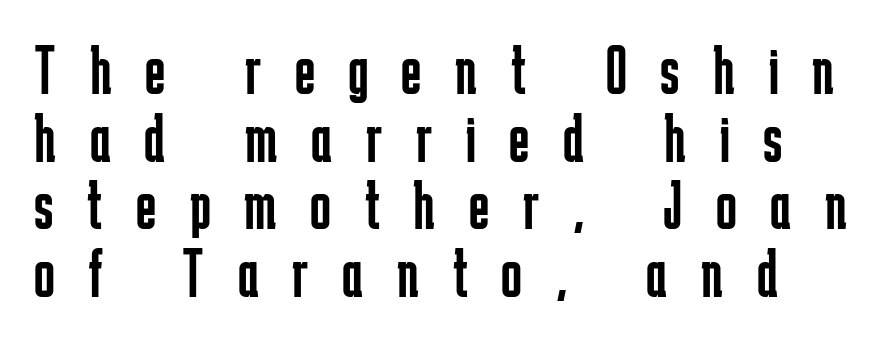
Q: Is the text bold? A: No.
Q: Is the text italic (slanted)? A: No, it is upright.
Q: Is the typeface a serif or a sans-serif typeface? A: Sans-serif.
Q: Is the text underlined? A: No.
Q: How is the paragraph aligned? A: Left-aligned.
Q: Is the spacing between letters normal or unusually wide? A: Unusually wide.
Q: Is the spacing between lines tight, normal or loose? A: Tight.
Q: Width (condensed, normal, or wide)? A: Condensed.
Q: Stroke contrast? A: Low.
Q: x-height? A: Medium.
Q: Monospaced? A: No.
